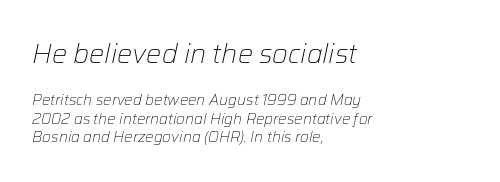
{"italic": "yes", "lean": "right", "slant_degrees": 12, "bold": "no", "underline": "no", "align": "left", "line_spacing_ratio": 1.24, "letter_spacing": "normal", "letter_spacing_em": 0.0, "larger_block": "first", "size_ratio": 1.8, "glyph_px": 27}
